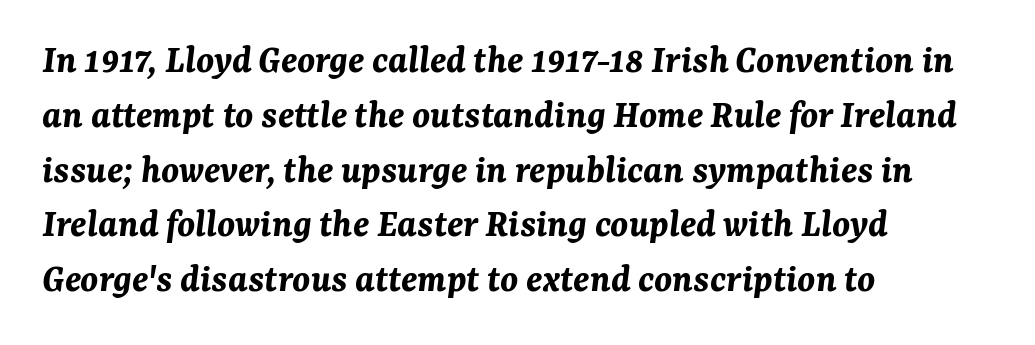
Q: Is the text bold? A: Yes.
Q: Is the text italic (slanted)? A: Yes, it leans right by about 7 degrees.
Q: Is the text underlined? A: No.
Q: How is the paragraph aligned? A: Left-aligned.
Q: Is the spacing between letters normal or unusually wide? A: Normal.
Q: Is the spacing between lines tight, normal or loose? A: Normal.
Q: Width (condensed, normal, or wide)? A: Normal.
Q: Stroke contrast? A: Medium.
Q: x-height? A: Medium.
Q: Monospaced? A: No.
